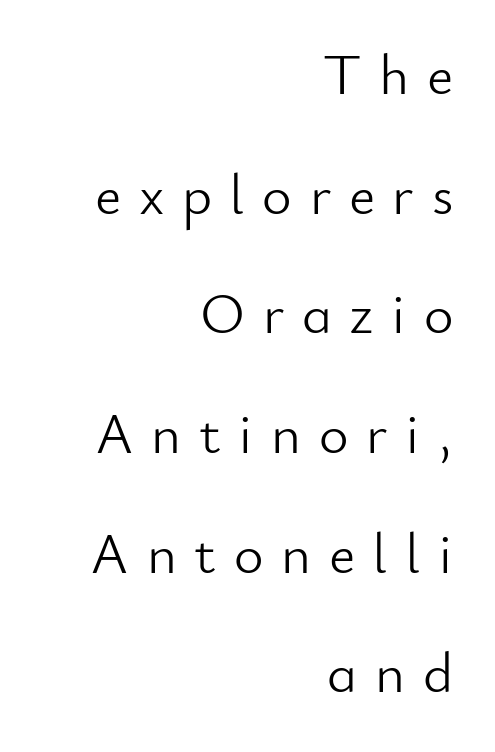
{"serif": "no", "italic": "no", "bold": "no", "weight": "light", "width": "normal", "stroke_contrast": "low", "x_height": "small", "monospaced": "no", "underline": "no", "align": "right", "line_spacing": "loose", "line_spacing_ratio": 2.1, "letter_spacing": "wide", "letter_spacing_em": 0.31, "glyph_px": 57}
